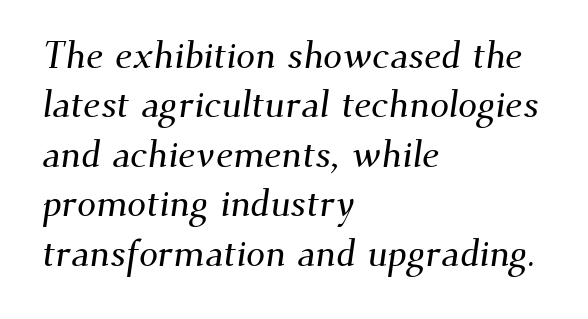
Q: Is the typeface a serif or a sans-serif typeface? A: Serif.
Q: Is the text underlined? A: No.
Q: How is the paragraph aligned? A: Left-aligned.
Q: Is the spacing between letters normal or unusually wide? A: Normal.
Q: Is the spacing between lines tight, normal or loose? A: Normal.
Q: Width (condensed, normal, or wide)? A: Normal.
Q: Stroke contrast? A: Medium.
Q: x-height? A: Small.
Q: Monospaced? A: No.
